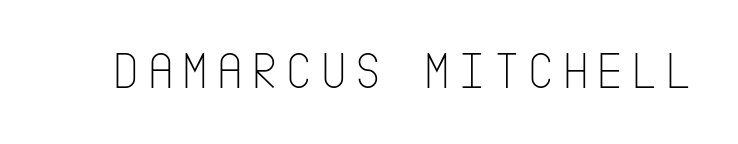
{"serif": "no", "italic": "no", "bold": "no", "weight": "thin", "width": "condensed", "stroke_contrast": "low", "x_height": "large", "underline": "no", "glyph_px": 53}
